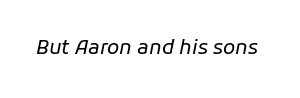
{"italic": "yes", "lean": "right", "slant_degrees": 11, "bold": "no", "underline": "no", "letter_spacing": "normal", "letter_spacing_em": 0.0, "glyph_px": 20}
